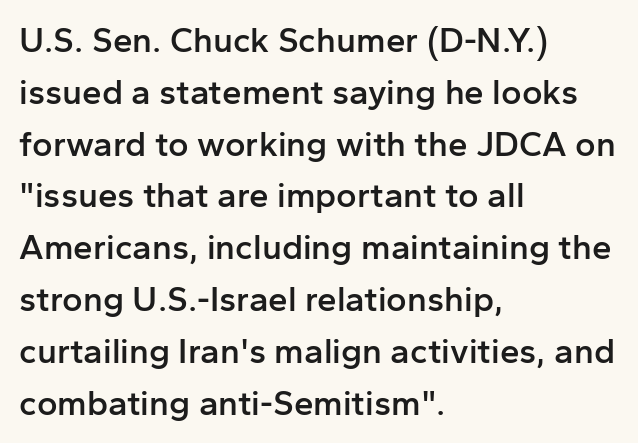
The image shows 35 px semibold sans-serif type, upright; set left-aligned, normal line spacing (1.48x), normal letter spacing, not underlined; low stroke contrast and a medium x-height.
